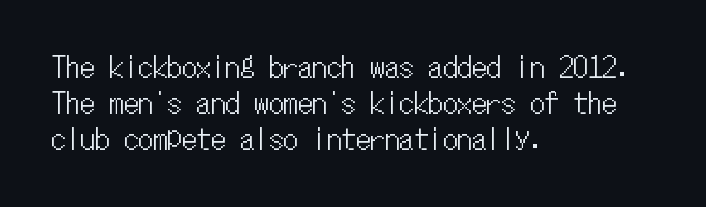
The image shows 29 px condensed type, upright, monospaced; set left-aligned, normal line spacing (1.25x), normal letter spacing, not underlined; low stroke contrast and a medium x-height.
